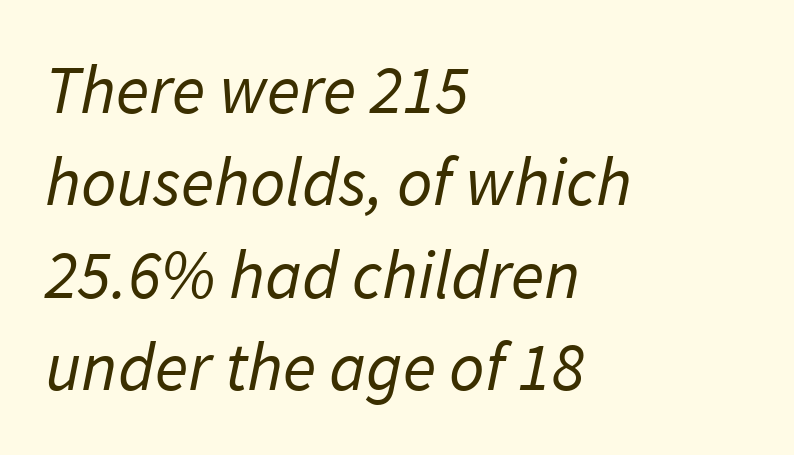
The image shows 69 px regular-weight sans-serif type; set left-aligned, normal line spacing (1.34x), normal letter spacing, not underlined; low stroke contrast and a medium x-height.
